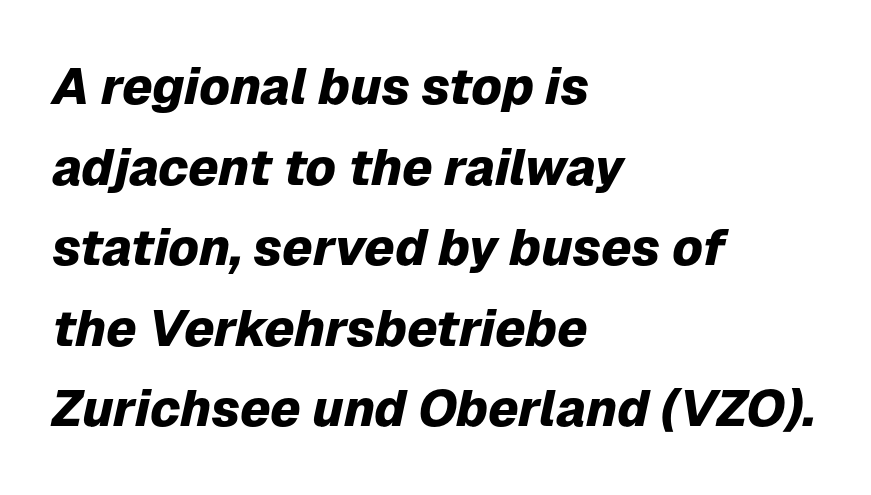
{"italic": "yes", "lean": "right", "slant_degrees": 12, "bold": "yes", "weight": "heavy", "width": "normal", "stroke_contrast": "low", "x_height": "medium", "monospaced": "no", "underline": "no", "align": "left", "line_spacing": "normal", "line_spacing_ratio": 1.58, "letter_spacing": "normal", "letter_spacing_em": 0.0, "glyph_px": 51}
